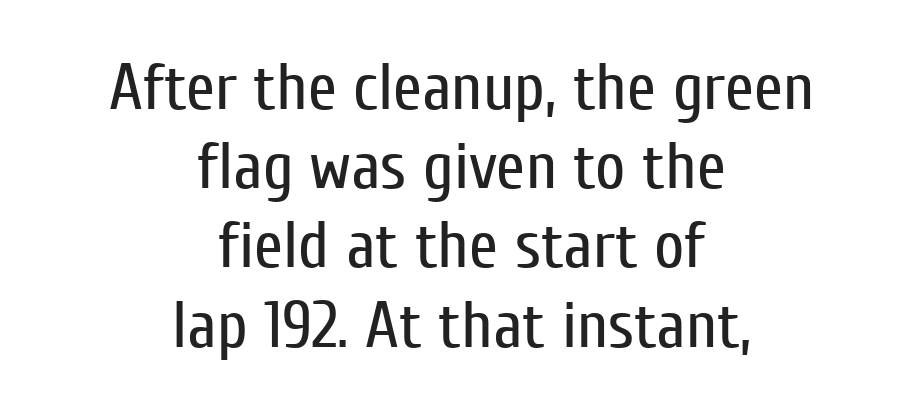
Stem width sits at or under what a default text font uses. The type family on display is of the sans-serif kind. This sample uses an upright cut, with every glyph sitting square on the baseline. Check the space under the baseline: it is left empty. You could not count columns in this text — the font is proportionally spaced.
